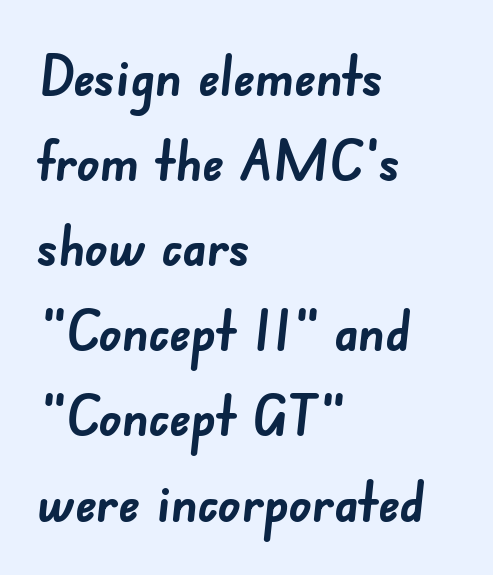
Nobody touched the tracking dial on this one. Notice how descenders clear the ascenders below comfortably — that's standard leading. The type family on display is of the sans-serif kind. Summary of weight: heavy, a full bold.
